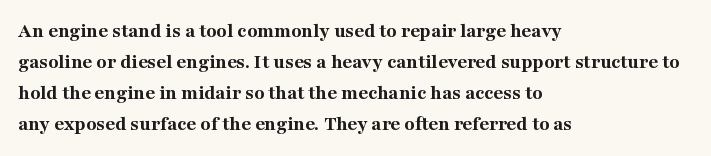
The image shows 21 px bold type, upright; set left-aligned, normal line spacing (1.48x), normal letter spacing, not underlined.
